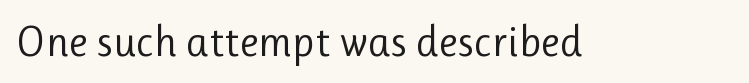
The image shows 43 px regular-weight sans-serif type, upright; set normal letter spacing, not underlined; low stroke contrast and a medium x-height.
